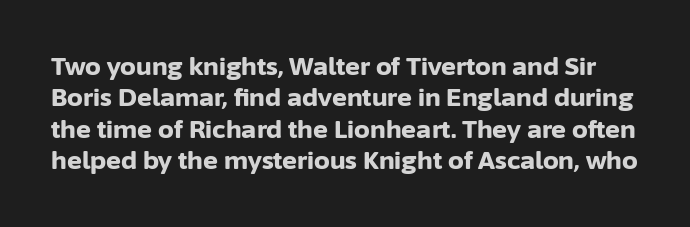
The image shows 25 px bold type, upright; set normal line spacing (1.26x), normal letter spacing, not underlined.
